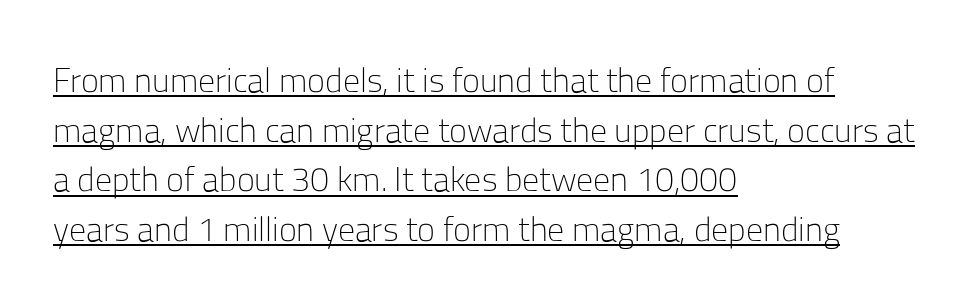
{"serif": "no", "italic": "no", "bold": "no", "weight": "light", "width": "normal", "stroke_contrast": "low", "x_height": "medium", "monospaced": "no", "underline": "yes", "align": "left", "line_spacing": "normal", "line_spacing_ratio": 1.46, "letter_spacing": "normal", "letter_spacing_em": 0.0, "glyph_px": 34}
